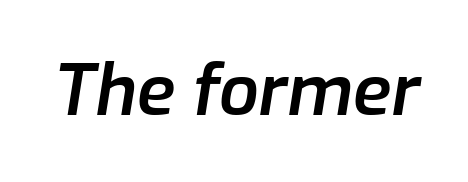
The image shows 70 px semibold type, italic (leaning right); set normal letter spacing, not underlined; low stroke contrast and a medium x-height.
